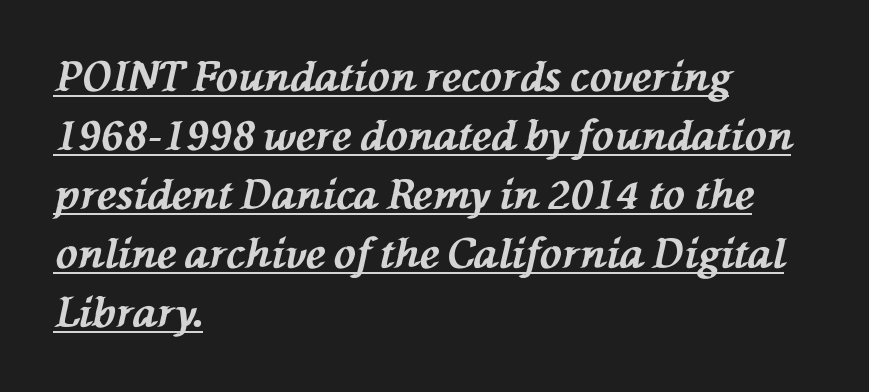
A typesetter would call this proportional, since set widths differ per character. The specimen includes a rule beneath the text block's lines. Each glyph is drawn with heavy, bold strokes. It's the slanting kind of type. Each word holds together tightly as a unit, with standard inter-letter gaps. Alignment: flush left.
